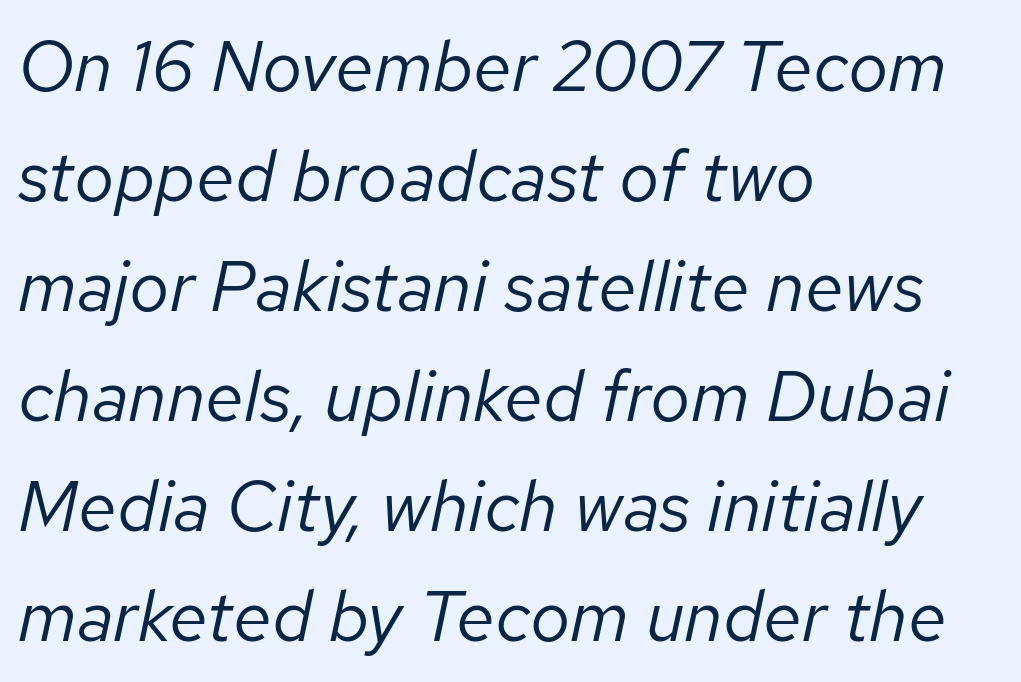
Q: Is the text bold? A: No.
Q: Is the text italic (slanted)? A: Yes, it leans right by about 12 degrees.
Q: Is the text underlined? A: No.
Q: How is the paragraph aligned? A: Left-aligned.
Q: Is the spacing between letters normal or unusually wide? A: Normal.
Q: Is the spacing between lines tight, normal or loose? A: Normal.
Q: Width (condensed, normal, or wide)? A: Normal.
Q: Stroke contrast? A: Low.
Q: x-height? A: Medium.
Q: Monospaced? A: No.
